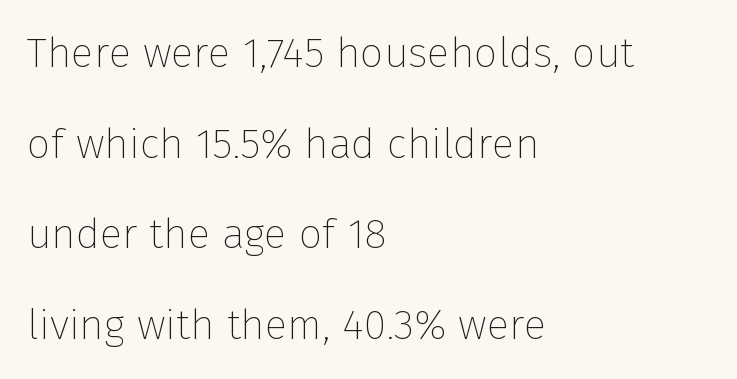
The image shows 42 px thin sans-serif type, upright; set left-aligned, loose line spacing (2.16x), normal letter spacing, not underlined; low stroke contrast and a medium x-height.
